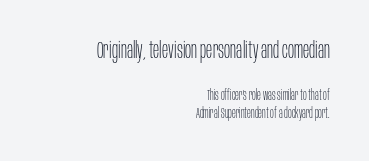
Q: Is the text bold? A: No.
Q: Is the text italic (slanted)? A: No, it is upright.
Q: Is the text underlined? A: No.
Q: How is the paragraph aligned? A: Right-aligned.
Q: Is the spacing between letters normal or unusually wide? A: Normal.
Q: Is the spacing between lines tight, normal or loose? A: Normal.
Q: Which block of text is set in a larger size, the first (top) or the second (bottom)? A: The first (top) one.
